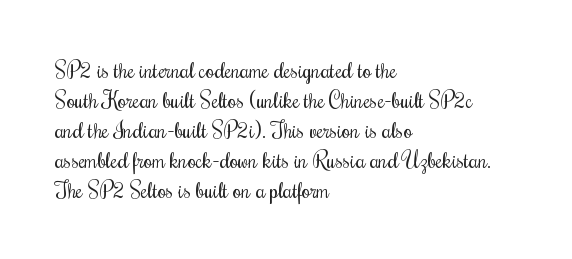
Reading down the column, the eye jumps a familiar distance to each next line. Left-aligned paragraph, ragged on the right. Check under the words: just untouched page.
